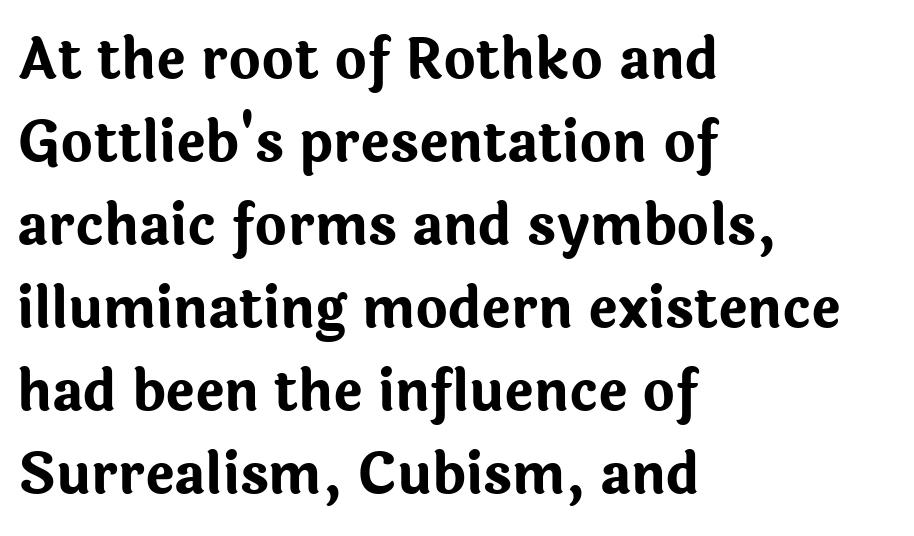
Q: Is the text bold? A: Yes.
Q: Is the text italic (slanted)? A: No, it is upright.
Q: Is the typeface a serif or a sans-serif typeface? A: Sans-serif.
Q: Is the text underlined? A: No.
Q: How is the paragraph aligned? A: Left-aligned.
Q: Is the spacing between letters normal or unusually wide? A: Normal.
Q: Is the spacing between lines tight, normal or loose? A: Normal.
Q: Width (condensed, normal, or wide)? A: Normal.
Q: Stroke contrast? A: Low.
Q: x-height? A: Medium.
Q: Monospaced? A: No.
